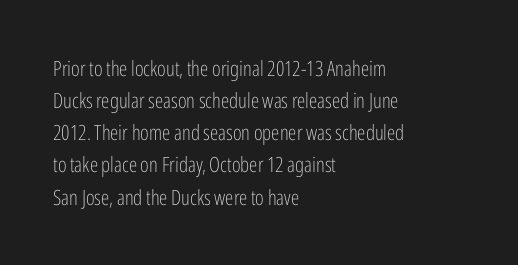
The image shows 21 px text type, upright; set left-aligned, normal line spacing (1.53x), normal letter spacing, not underlined.
